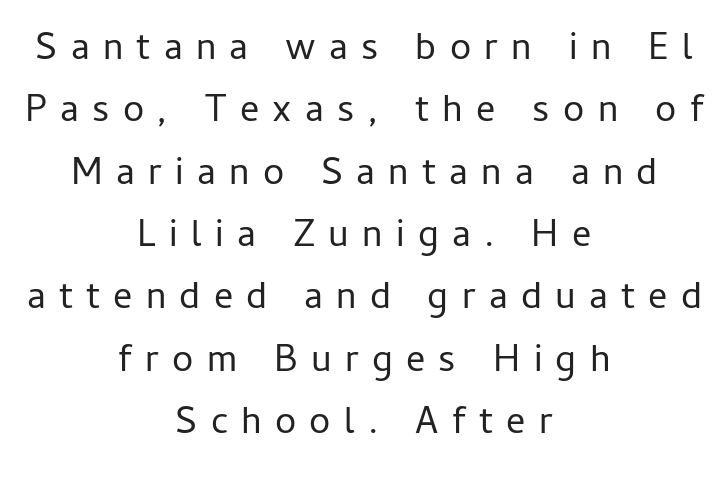
{"serif": "no", "italic": "no", "bold": "no", "weight": "regular", "width": "normal", "stroke_contrast": "low", "x_height": "medium", "monospaced": "no", "underline": "no", "align": "center", "line_spacing": "normal", "line_spacing_ratio": 1.64, "letter_spacing": "wide", "letter_spacing_em": 0.35, "glyph_px": 38}
